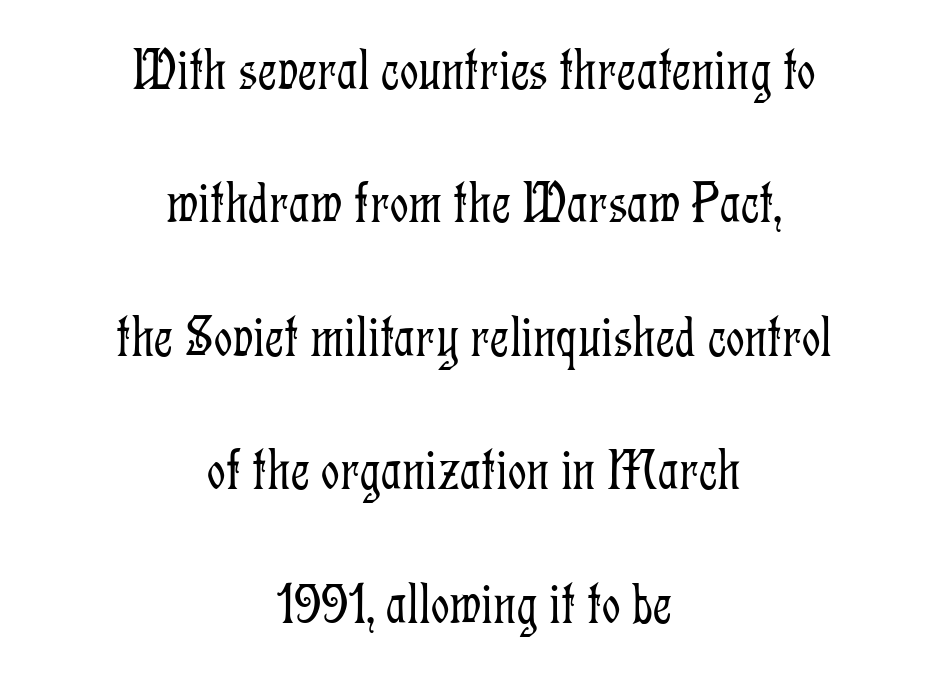
{"serif": "yes", "italic": "no", "bold": "no", "weight": "light", "width": "condensed", "stroke_contrast": "low", "x_height": "medium", "monospaced": "no", "underline": "no", "align": "center", "line_spacing": "loose", "line_spacing_ratio": 2.3, "letter_spacing": "normal", "letter_spacing_em": 0.0, "glyph_px": 58}
